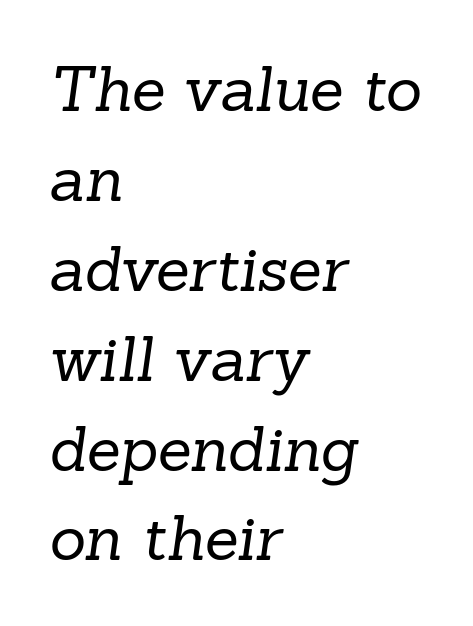
The image shows 62 px regular-weight serif type; set left-aligned, normal line spacing (1.45x), normal letter spacing, not underlined; low stroke contrast and a medium x-height.
